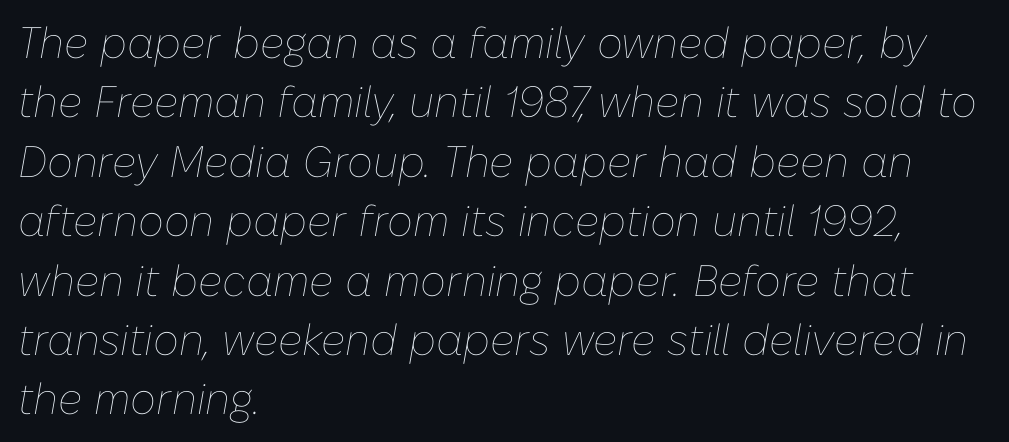
The image shows 44 px thin type, italic (leaning right); set left-aligned, normal line spacing (1.35x), normal letter spacing, not underlined; low stroke contrast and a medium x-height.
